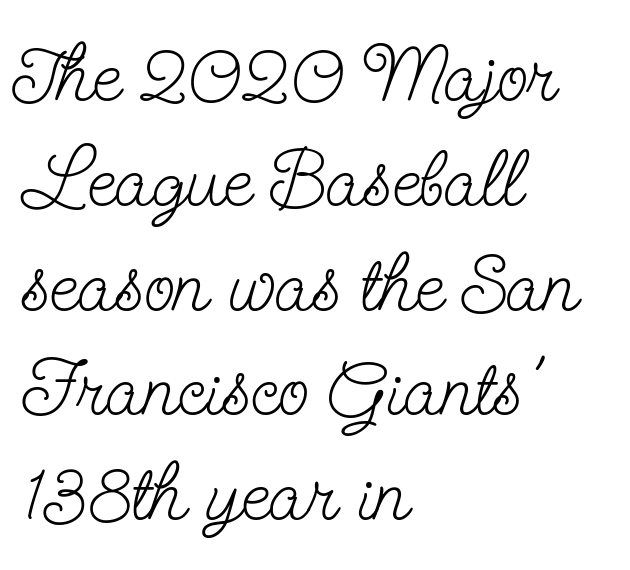
The image shows 80 px light, condensed serif type; set left-aligned, normal line spacing (1.31x), normal letter spacing, not underlined; low stroke contrast and a small x-height.
